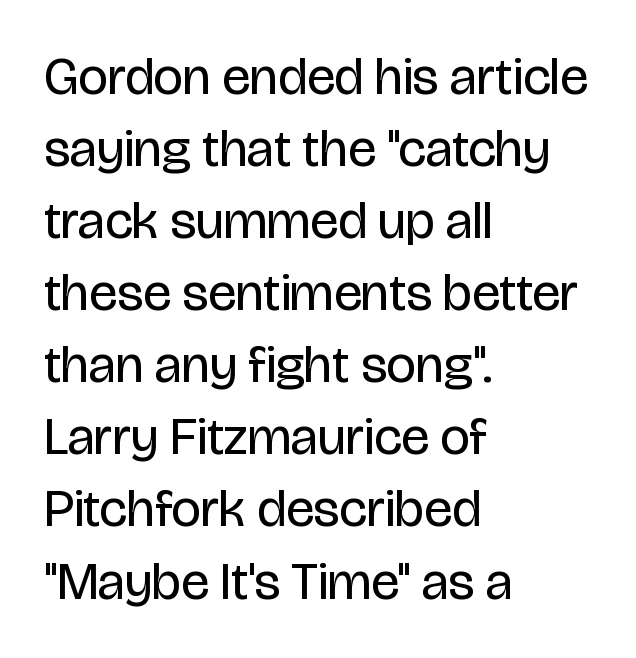
Q: Is the text bold? A: No.
Q: Is the text italic (slanted)? A: No, it is upright.
Q: Is the typeface a serif or a sans-serif typeface? A: Sans-serif.
Q: Is the text underlined? A: No.
Q: How is the paragraph aligned? A: Left-aligned.
Q: Is the spacing between letters normal or unusually wide? A: Normal.
Q: Is the spacing between lines tight, normal or loose? A: Normal.
Q: Width (condensed, normal, or wide)? A: Condensed.
Q: Stroke contrast? A: Low.
Q: x-height? A: Large.
Q: Monospaced? A: No.
